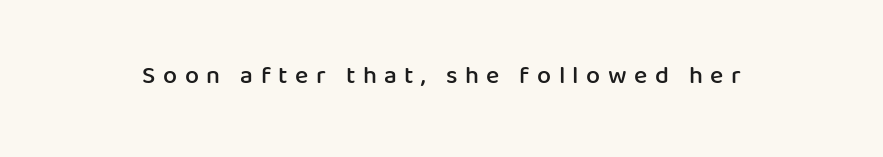
The specimen reads as upright at a glance. Words float on clear page, feet unadorned. What stands out about the letter spacing? Its width — letters are far apart. How heavy is the stroke? Medium-heavy — a semibold, shy of bold.
